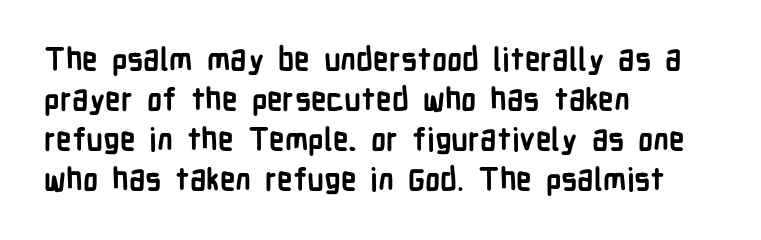
Honestly, the letter spacing is just normal — you wouldn't notice it. Line starts are locked; line ends wander. Nothing sits at the stroke ends, so this counts as sans-serif. The type sits square on the baseline with zero lean.
